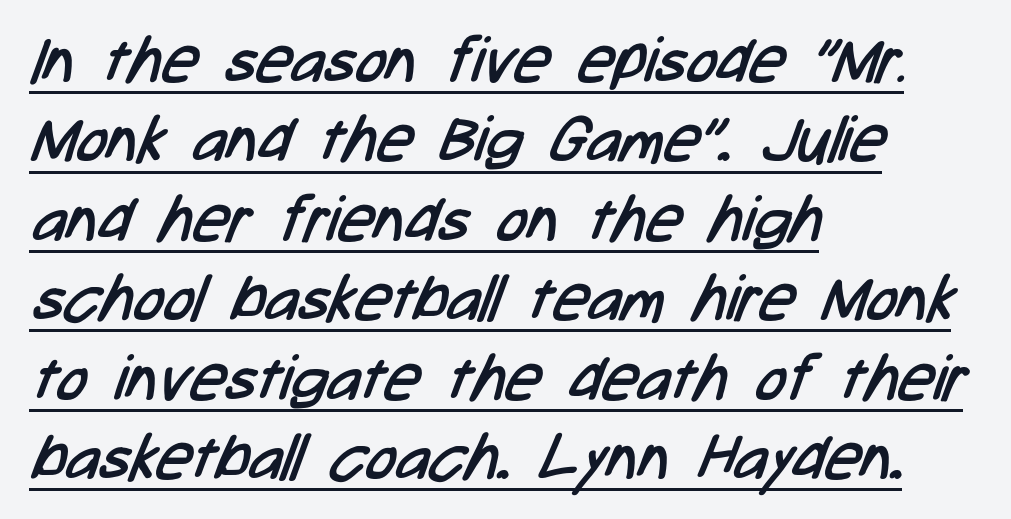
The image shows 63 px regular-weight, condensed sans-serif type; set left-aligned, normal line spacing (1.26x), normal letter spacing, underlined; low stroke contrast and a medium x-height.
